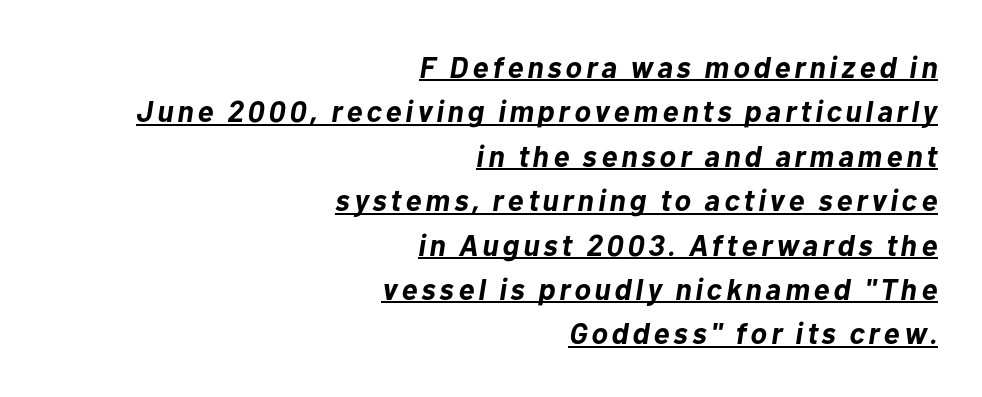
The image shows 30 px bold type, italic (leaning right); set right-aligned, normal line spacing (1.48x), underlined; low stroke contrast and a medium x-height.
